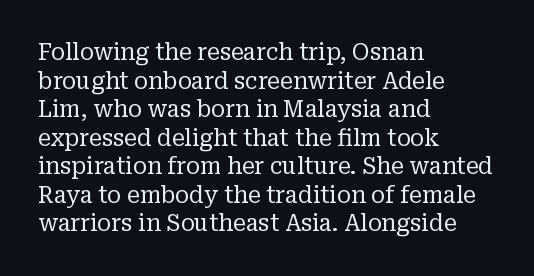
{"italic": "no", "bold": "no", "underline": "no", "align": "left", "line_spacing_ratio": 1.24, "letter_spacing": "normal", "letter_spacing_em": 0.0, "glyph_px": 23}
